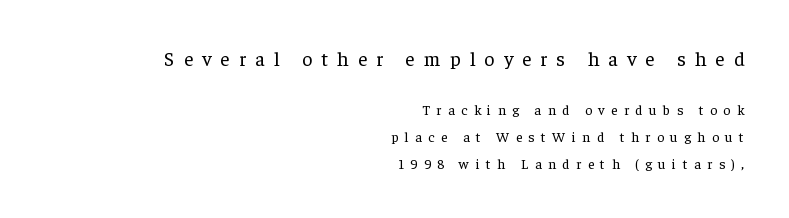
{"italic": "no", "bold": "no", "underline": "no", "align": "right", "line_spacing": "loose", "line_spacing_ratio": 1.93, "letter_spacing": "wide", "letter_spacing_em": 0.46, "larger_block": "first", "size_ratio": 1.43, "glyph_px": 20}
